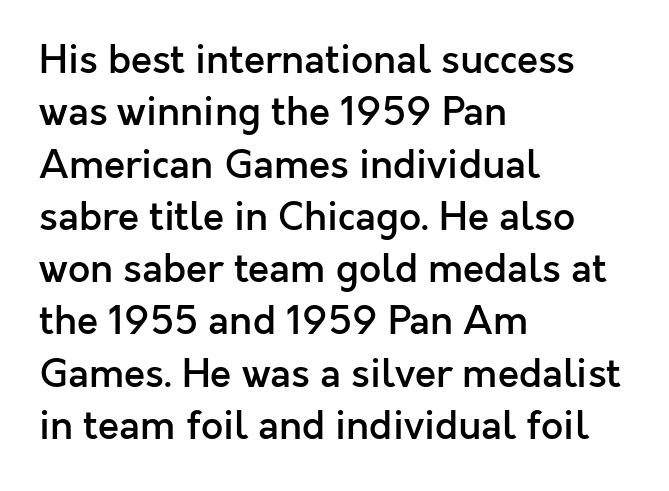
Does the type have serifs? No, each stem ends abruptly. The passage shown is not underscored anywhere. Characters remain perfectly vertical along every line. The passage shown is typed in a proportional face where columns would drift. How are the letters spaced? Ordinarily, with no added tracking.
